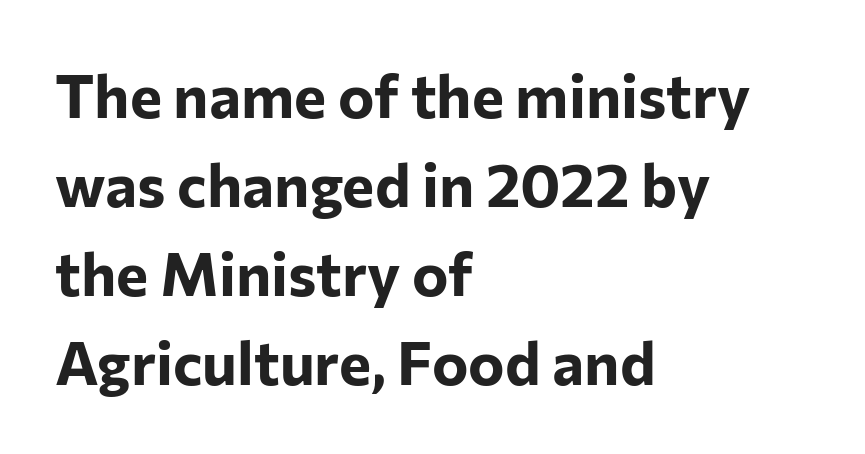
The typesetter chose a ragged-right arrangement here. Quick note: interline space is typical. Proportional: the letters do not fall into vertical columns. Underlining? Definitely not there.
